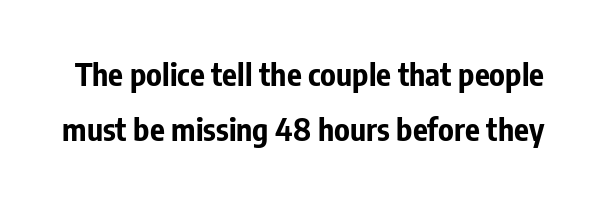
{"serif": "no", "italic": "no", "bold": "yes", "weight": "bold", "width": "condensed", "stroke_contrast": "low", "x_height": "medium", "monospaced": "no", "underline": "no", "line_spacing_ratio": 1.78, "letter_spacing": "normal", "letter_spacing_em": 0.0, "glyph_px": 31}
